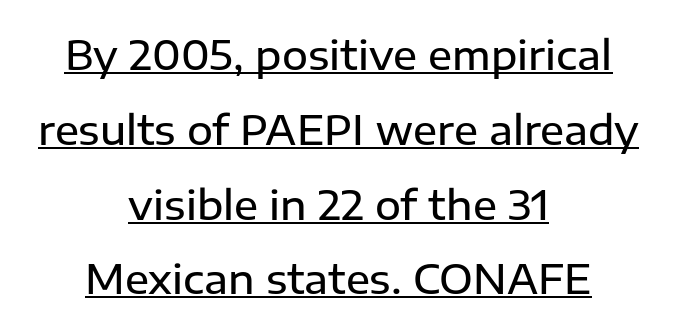
Is there any slant? The stems are plumb. Do the characters align in a grid? No, the font is proportional. Has an underline been added? It has. The sample has been set in demibold, a notch under bold.
